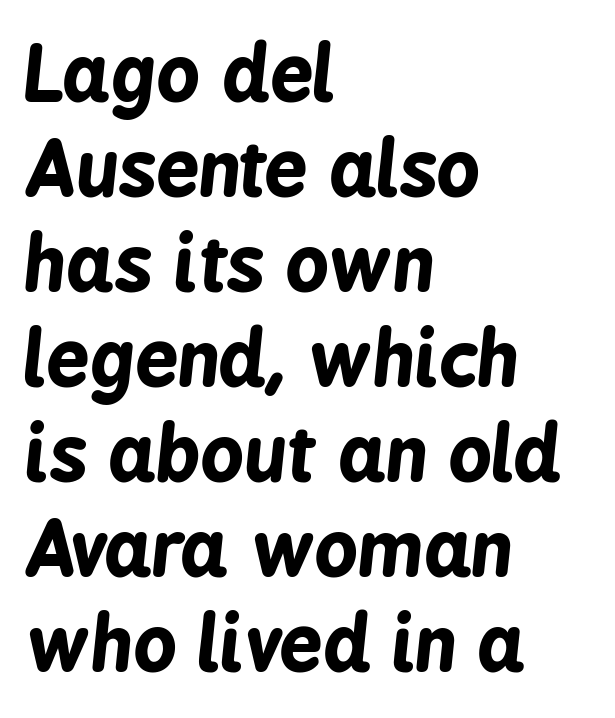
The image shows 76 px bold, condensed type, italic (leaning right); set left-aligned, normal line spacing (1.25x), normal letter spacing, not underlined; low stroke contrast and a medium x-height.
